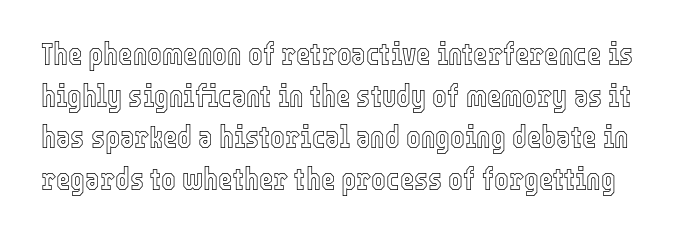
{"italic": "no", "width": "condensed", "x_height": "medium", "monospaced": "no", "underline": "no", "line_spacing": "normal", "line_spacing_ratio": 1.34, "letter_spacing": "normal", "letter_spacing_em": 0.0, "glyph_px": 31}
